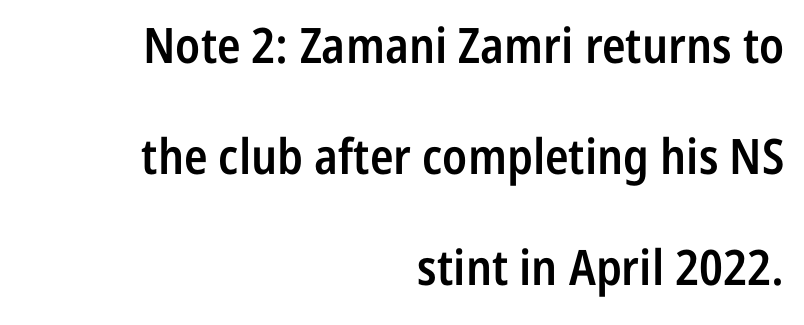
No word sits above an underline. In terms of posture, this sample is upright. The rendering keeps characters at their native spacing. The passage shown is semibold, sitting just below true bold. Think of a printed novel: that variable character pitch is what you see here.
